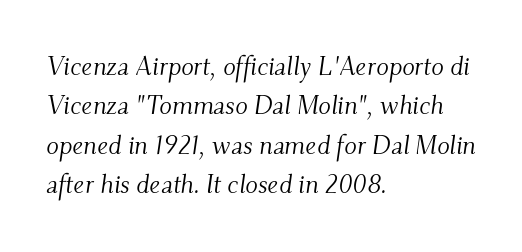
{"italic": "yes", "lean": "right", "slant_degrees": 9, "bold": "no", "underline": "no", "align": "left", "line_spacing": "normal", "line_spacing_ratio": 1.51, "letter_spacing": "normal", "letter_spacing_em": 0.0, "glyph_px": 26}
